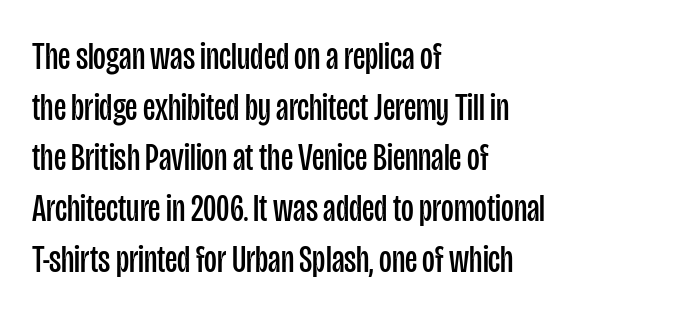
The image shows 39 px regular-weight, condensed sans-serif type, upright; set left-aligned, normal line spacing (1.3x), normal letter spacing, not underlined; low stroke contrast and a large x-height.
